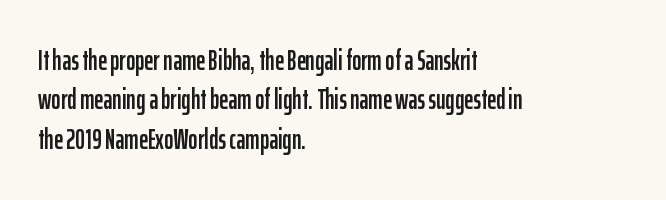
The image shows 28 px condensed sans-serif type, upright; set left-aligned, normal line spacing (1.41x), normal letter spacing, not underlined; low stroke contrast and a medium x-height.
